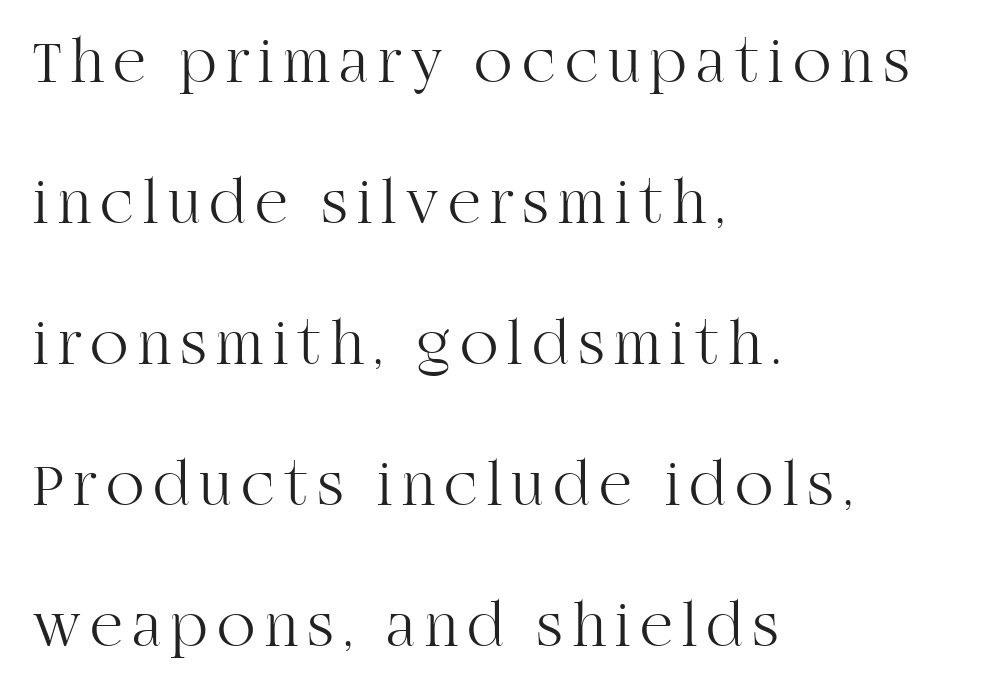
Summary of vertical rhythm: relaxed, with wide interline spacing. Varying glyph widths throughout — classic text-font behaviour. Descenders are the only things crossing below the line. Characters remain perfectly vertical along every line. The rag falls on the right side of this text block. Compared with a typical body face, this is equally light or lighter still.
